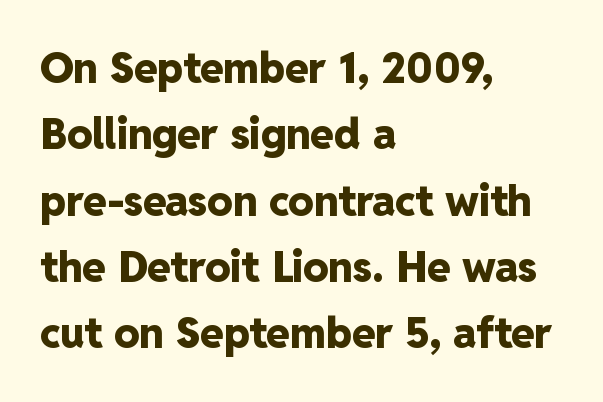
The image shows 42 px heavy sans-serif type, upright; set left-aligned, normal line spacing (1.58x), normal letter spacing, not underlined; low stroke contrast and a medium x-height.
